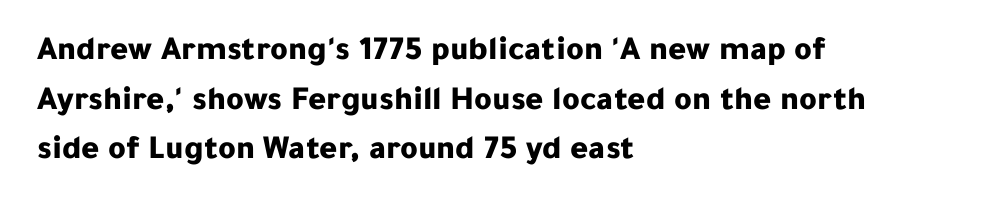
{"serif": "no", "italic": "no", "bold": "yes", "weight": "bold", "width": "normal", "stroke_contrast": "low", "x_height": "medium", "monospaced": "no", "underline": "no", "align": "left", "line_spacing": "normal", "line_spacing_ratio": 1.46, "letter_spacing": "normal", "letter_spacing_em": 0.0, "glyph_px": 34}
